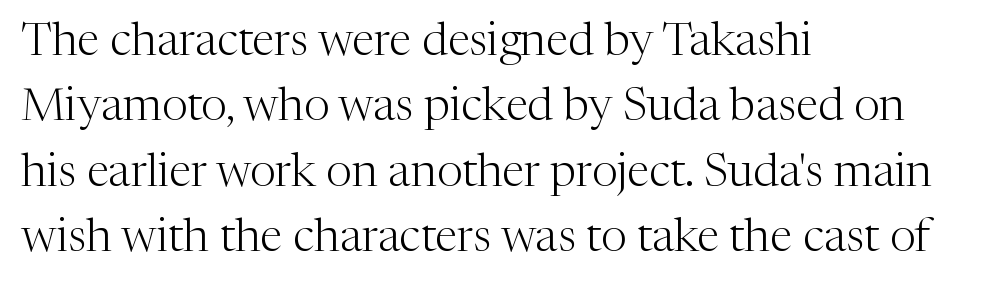
Interline gaps are of average width in this sample. Alignment: flush left. The letters carry serifs — small finishing strokes at the ends of their stems. The lettering holds an erect, upright posture throughout. Each row of text sits above clean, open space.
